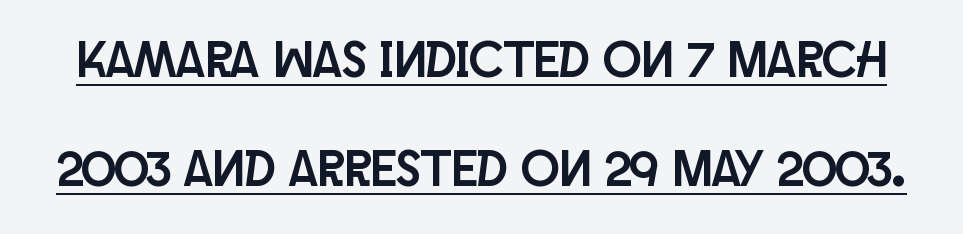
The gaps between neighbouring characters are ordinary and unremarkable. The face used here is proportionally spaced, like ordinary book or web type. The vertical gap from one line to the next is large. You can see a thin bar hugging the bottom of the glyphs. A roman cut, with each character standing at attention.
